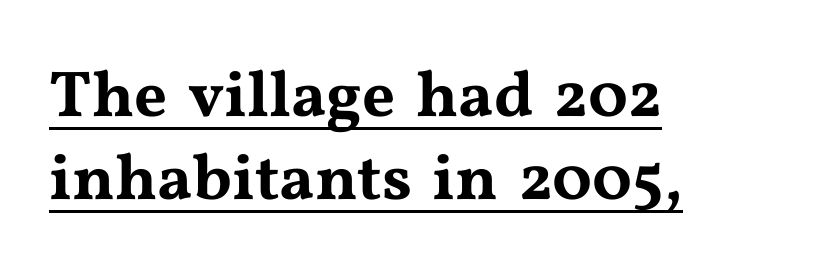
The vertical gap from one line to the next is medium. Does a line run under the words? Yes, clearly. Layout note: lines flush left. Caption: standard tracking, unaltered. Is this a sans? No — the strokes have serifs. A roman cut, with each character standing at attention.
